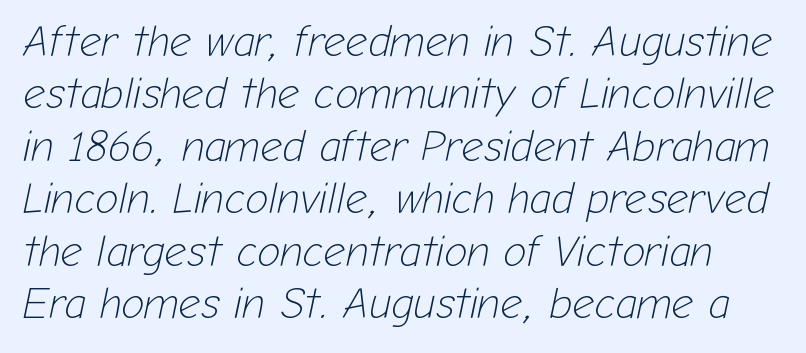
Q: Is the text bold? A: No.
Q: Is the text italic (slanted)? A: Yes, it leans right by about 12 degrees.
Q: Is the text underlined? A: No.
Q: Is the spacing between letters normal or unusually wide? A: Normal.
Q: Width (condensed, normal, or wide)? A: Normal.
Q: Stroke contrast? A: Low.
Q: x-height? A: Medium.
Q: Monospaced? A: No.
